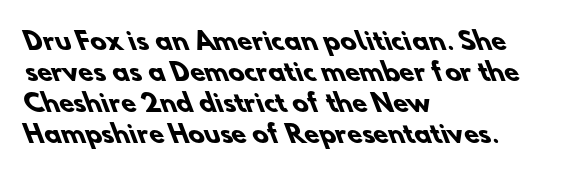
The image shows 24 px bold type; set left-aligned, normal line spacing (1.29x), normal letter spacing, not underlined.
